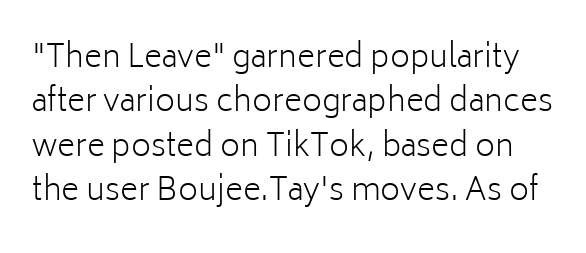
{"serif": "no", "italic": "no", "bold": "no", "weight": "light", "width": "normal", "stroke_contrast": "low", "x_height": "medium", "monospaced": "no", "underline": "no", "line_spacing": "normal", "line_spacing_ratio": 1.43, "letter_spacing": "normal", "letter_spacing_em": 0.0, "glyph_px": 31}
